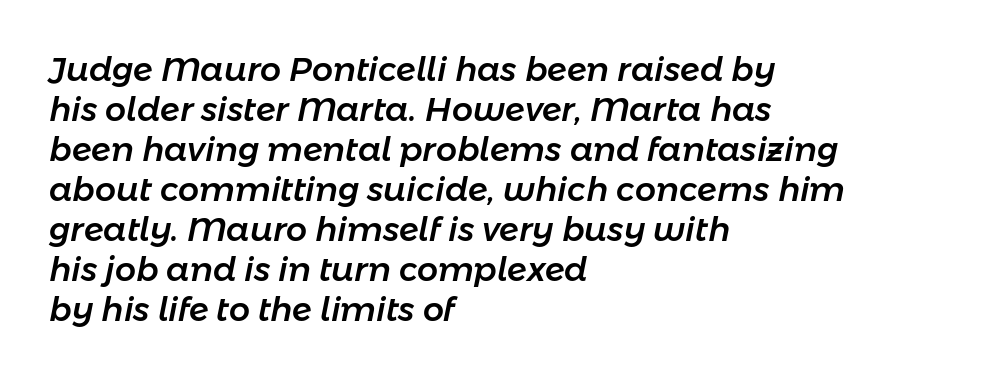
Would a proofreader flag this as italicized? Yes. Does the copy run flush right? No — it runs flush left. Nothing unusual about the tracking: characters are spaced as the font intends. Plain, unruled lines of type.
